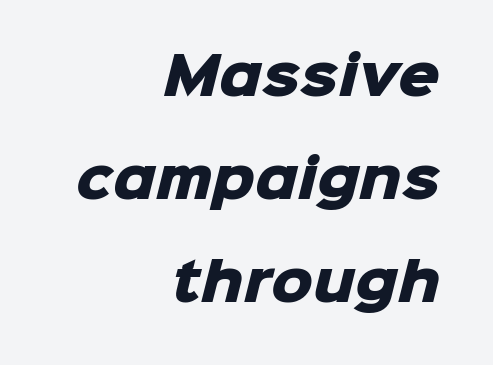
{"serif": "no", "bold": "yes", "weight": "heavy", "width": "normal", "stroke_contrast": "low", "x_height": "medium", "monospaced": "no", "underline": "no", "align": "right", "line_spacing": "loose", "line_spacing_ratio": 1.98, "letter_spacing": "normal", "letter_spacing_em": 0.0, "glyph_px": 52}
